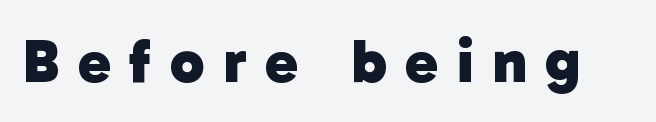
Weight check: bold — yes, fully. The rendering uses natural spacing where letterforms have individual widths. Unmarked baselines from the first word to the last. The type is letterspaced generously, with wide tracking.
